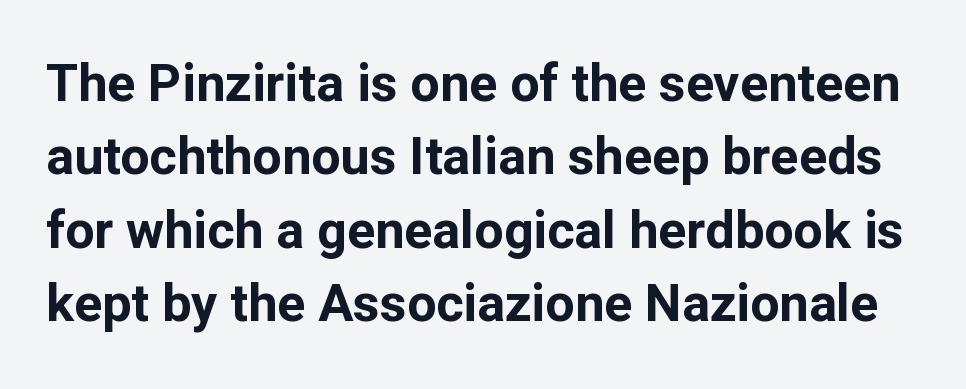
The image shows 52 px bold sans-serif type, upright; set normal line spacing (1.41x), normal letter spacing, not underlined; low stroke contrast and a medium x-height.
